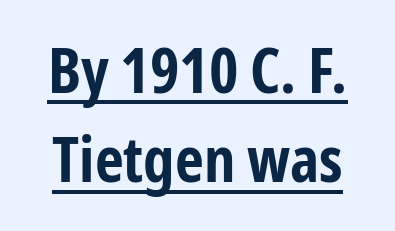
The space between consecutive lines is moderate. Centered paragraph, ragged on both sides. Proportional: the letters do not fall into vertical columns. Tall strokes in this sample are plumb rather than angled. The string is rendered with underlining switched on. The text was rendered using a sans face with plain stroke endings.
